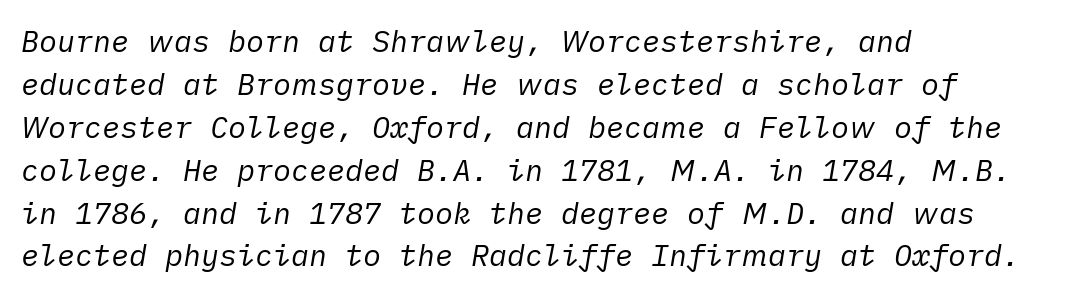
{"italic": "yes", "lean": "right", "slant_degrees": 10, "bold": "no", "weight": "regular", "width": "normal", "stroke_contrast": "low", "x_height": "medium", "underline": "no", "align": "left", "line_spacing": "normal", "line_spacing_ratio": 1.43, "letter_spacing": "normal", "letter_spacing_em": 0.0, "glyph_px": 30}
